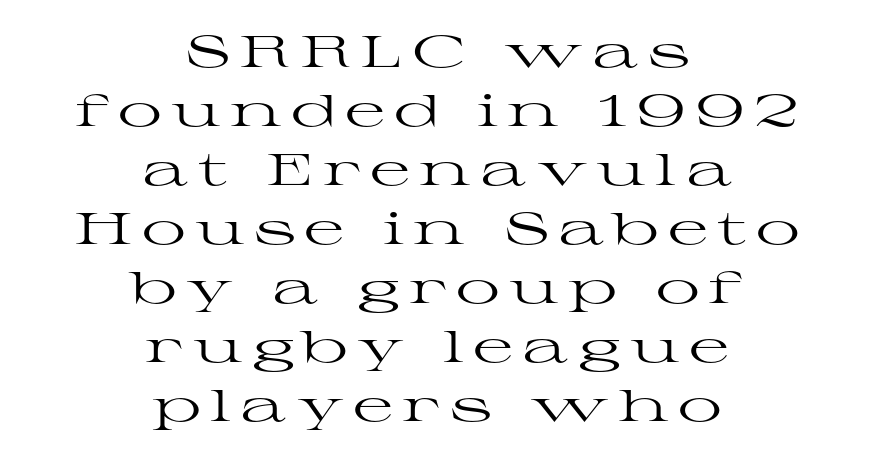
Q: Is the text bold? A: No.
Q: Is the text italic (slanted)? A: No, it is upright.
Q: Is the typeface a serif or a sans-serif typeface? A: Serif.
Q: Is the text underlined? A: No.
Q: How is the paragraph aligned? A: Centered.
Q: Is the spacing between letters normal or unusually wide? A: Unusually wide.
Q: Is the spacing between lines tight, normal or loose? A: Normal.
Q: Width (condensed, normal, or wide)? A: Wide.
Q: Stroke contrast? A: High.
Q: x-height? A: Medium.
Q: Monospaced? A: No.
